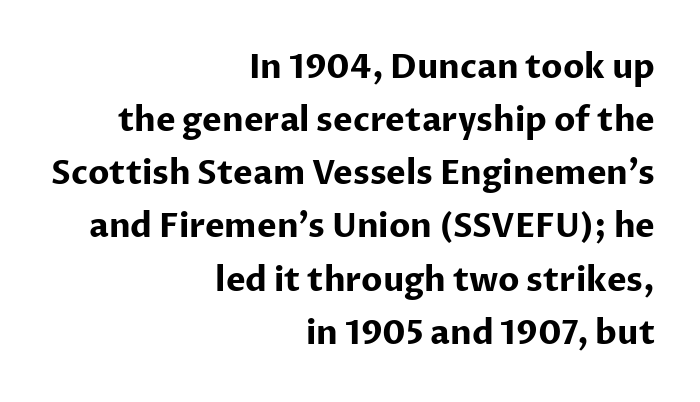
The image shows 33 px bold sans-serif type, upright; set right-aligned, normal line spacing (1.61x), normal letter spacing, not underlined; low stroke contrast and a medium x-height.
